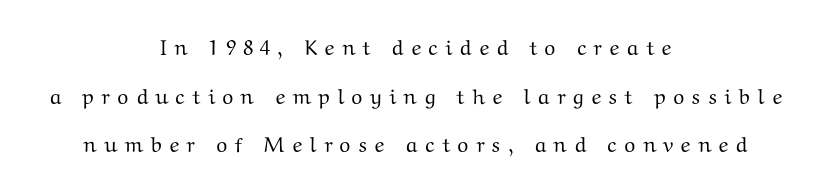
The image shows 21 px text type, upright; set centered, loose line spacing (2.32x), unusually wide letter spacing (+0.32 em), not underlined.
